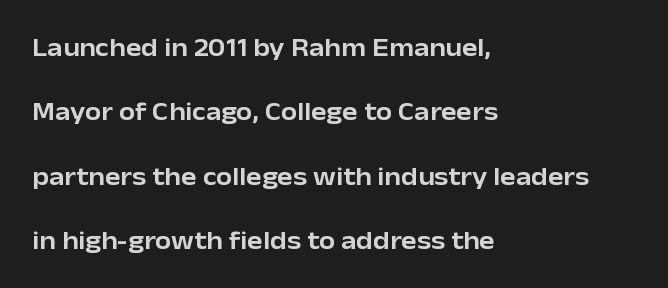
The image shows 26 px text type, upright; set left-aligned, loose line spacing (2.48x), normal letter spacing, not underlined.
